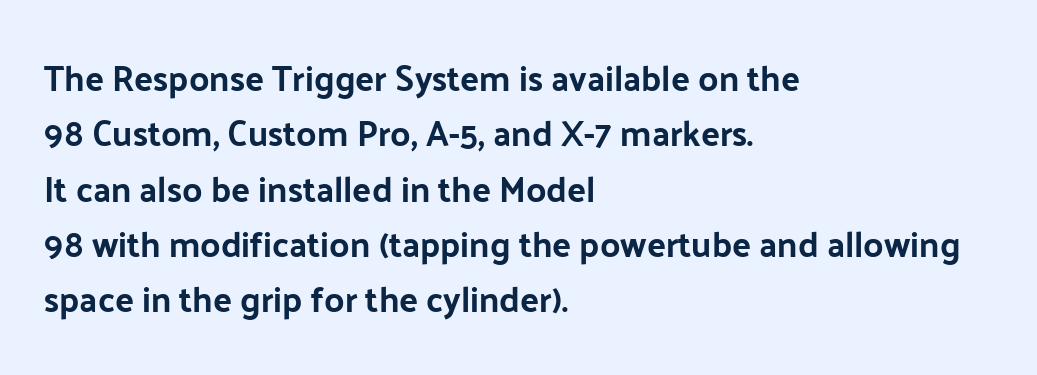
{"serif": "no", "italic": "no", "bold": "yes", "weight": "bold", "width": "normal", "stroke_contrast": "low", "x_height": "medium", "monospaced": "no", "underline": "no", "align": "left", "line_spacing": "normal", "line_spacing_ratio": 1.58, "letter_spacing": "normal", "letter_spacing_em": 0.0, "glyph_px": 35}
